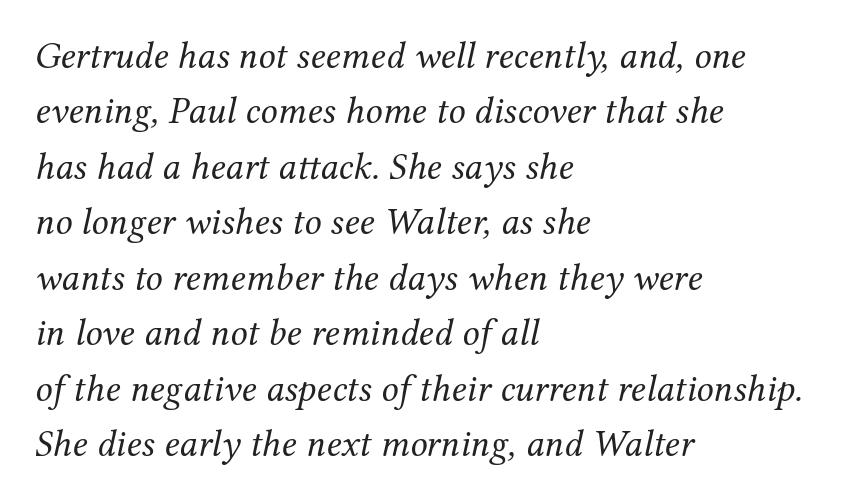
Letter spacing: default. This sample has the flowing, uneven cadence of proportional lettering. Stem width sits at or under what a default text font uses. Typeset ragged right — the left edge is the straight one.
